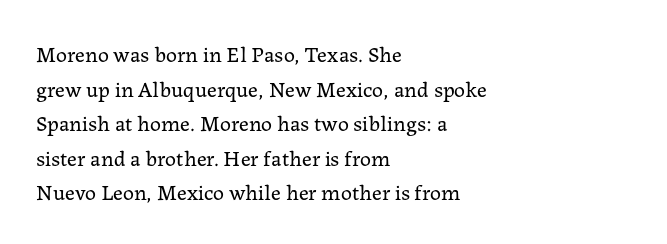
The image shows 22 px text type, upright; set left-aligned, normal line spacing (1.57x), normal letter spacing, not underlined.
